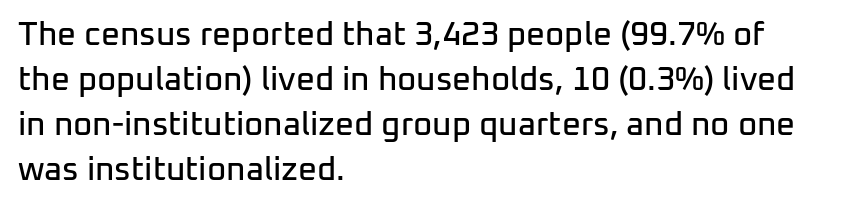
{"serif": "no", "italic": "no", "width": "normal", "stroke_contrast": "low", "x_height": "medium", "monospaced": "no", "underline": "no", "align": "left", "line_spacing": "normal", "line_spacing_ratio": 1.36, "letter_spacing": "normal", "letter_spacing_em": 0.0, "glyph_px": 33}
